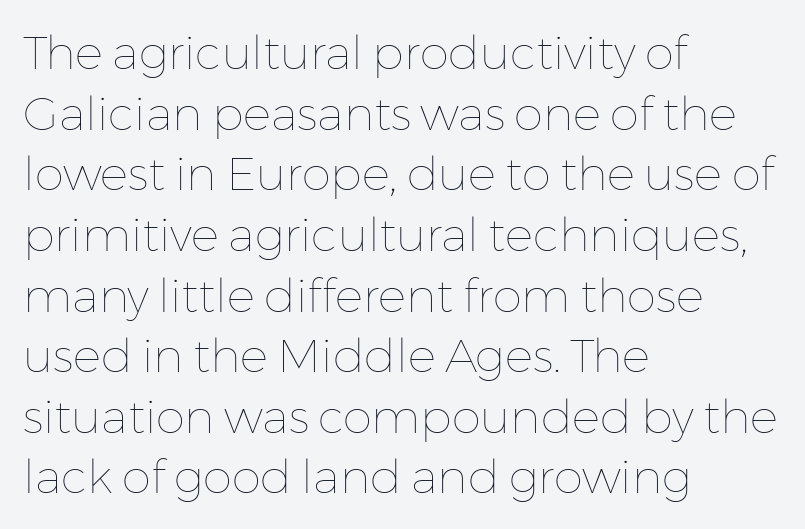
The typeface has the unassuming heft of standard copy or less. Line spacing here is normal. The passage shown is typed in a proportional face where columns would drift. The typesetter chose a ragged-right arrangement here. Does extra space separate the letters? No, they use regular spacing.
